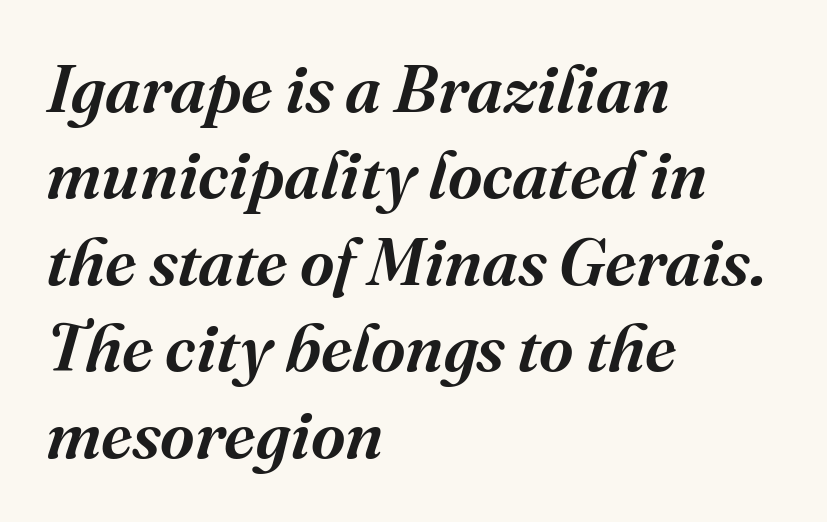
The rows are spaced the way most documents space them. Observe the lean: these are italic letterforms. These lines are composed in type with serifs. A typesetter would call this proportional, since set widths differ per character. The text block is weighted toward the left margin, trailing off unevenly rightward.
